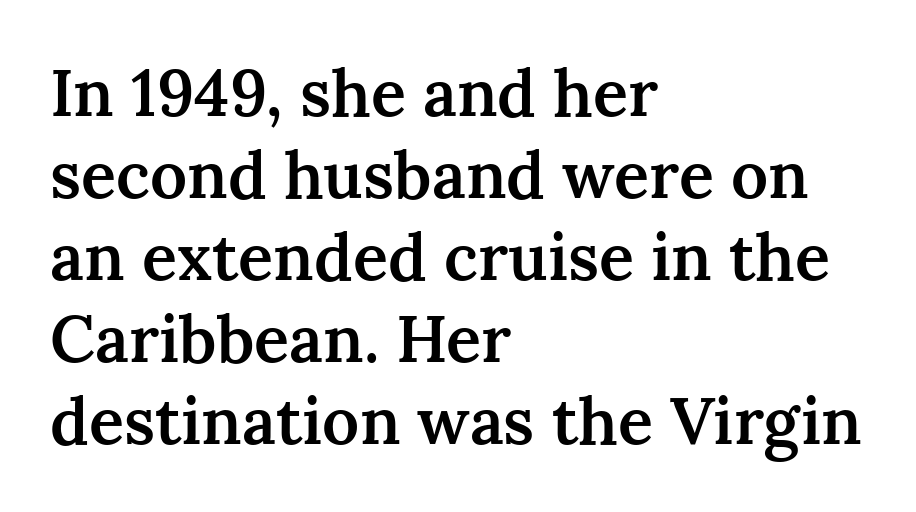
The image shows 65 px semibold serif type, upright; set left-aligned, normal line spacing (1.26x), normal letter spacing, not underlined; medium stroke contrast and a medium x-height.
